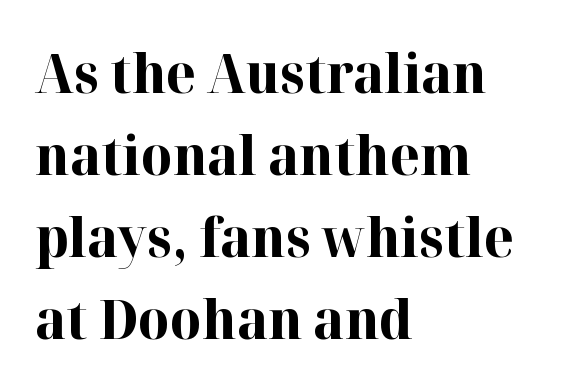
Q: Is the text bold? A: Yes.
Q: Is the text italic (slanted)? A: No, it is upright.
Q: Is the typeface a serif or a sans-serif typeface? A: Serif.
Q: Is the text underlined? A: No.
Q: How is the paragraph aligned? A: Left-aligned.
Q: Is the spacing between letters normal or unusually wide? A: Normal.
Q: Is the spacing between lines tight, normal or loose? A: Normal.
Q: Width (condensed, normal, or wide)? A: Normal.
Q: Stroke contrast? A: High.
Q: x-height? A: Medium.
Q: Monospaced? A: No.
